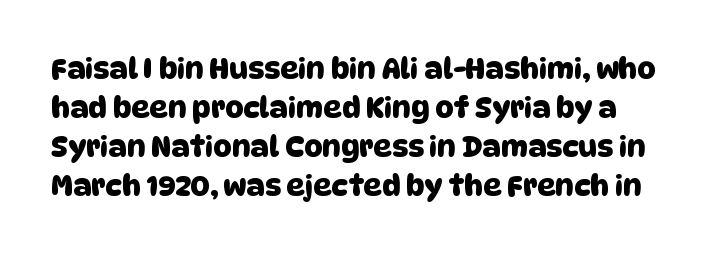
Does extra space separate the letters? No, they use regular spacing. Proportional: the letters do not fall into vertical columns. Honestly, there is no underline to notice here at all. Regarding serifs, this sample does without them.
